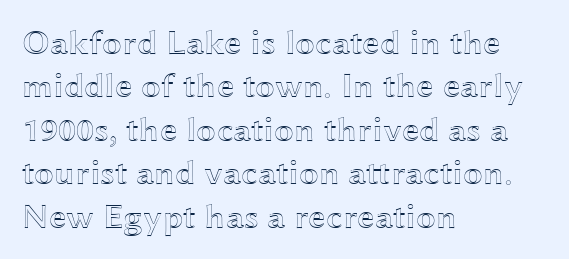
{"italic": "no", "width": "wide", "x_height": "medium", "monospaced": "no", "underline": "no", "align": "left", "line_spacing_ratio": 1.24, "letter_spacing": "normal", "letter_spacing_em": 0.0, "glyph_px": 35}
